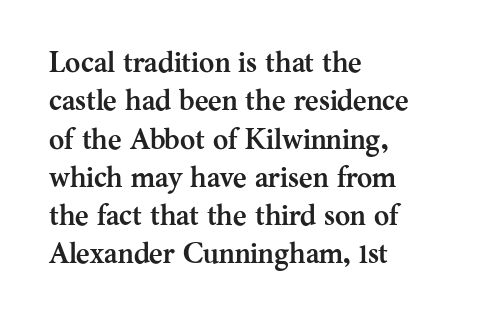
The image shows 29 px semibold serif type, upright; set left-aligned, normal line spacing (1.32x), normal letter spacing, not underlined; medium stroke contrast and a medium x-height.
